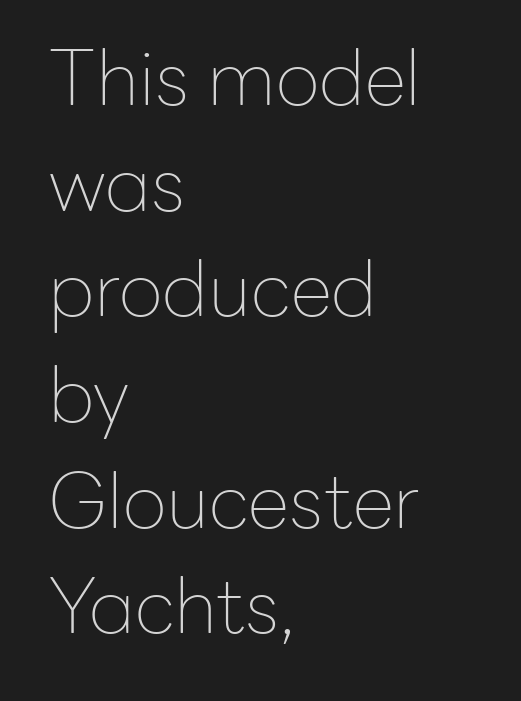
The image shows 76 px thin sans-serif type, upright; set left-aligned, normal line spacing (1.39x), normal letter spacing, not underlined; low stroke contrast and a medium x-height.
